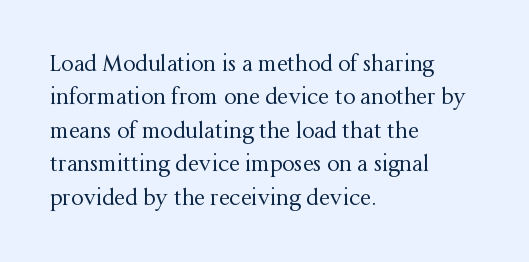
Summary of vertical rhythm: regular, with standard interline spacing. No extra ink here — the face is not bold. Quick note: not italic, upright. Horizontal alignment here is leftward, the default for most running prose.
